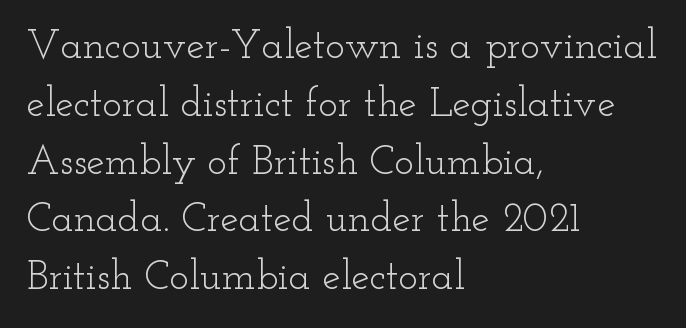
{"serif": "yes", "italic": "no", "bold": "no", "weight": "light", "width": "wide", "stroke_contrast": "low", "x_height": "small", "monospaced": "no", "underline": "no", "align": "left", "line_spacing": "normal", "line_spacing_ratio": 1.41, "letter_spacing": "normal", "letter_spacing_em": 0.0, "glyph_px": 41}
